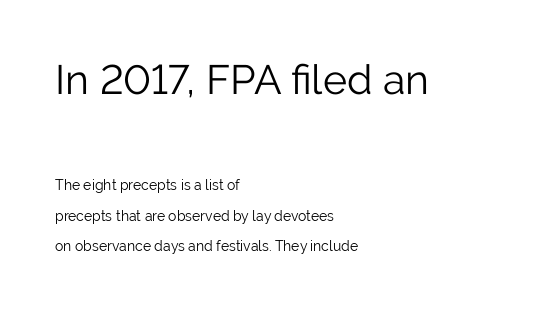
Here the designer chose a conventional face with non-uniform glyph widths. Is there much room between lines? Yes — plenty of vertical air separates them. Each letter's strokes conclude bluntly, with no projecting serifs. Caption: standard tracking, unaltered.
